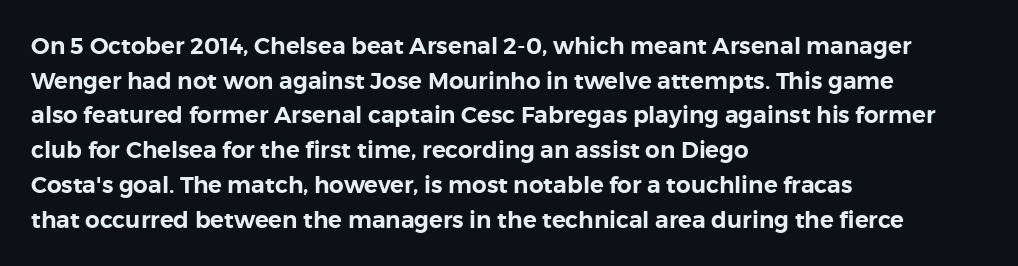
Students, observe: this is what conventionally led text looks like. Has an underline been added? It has not. Words appear dense and cohesive because spacing is normal. If you drew a ruler down the left edge, every line would touch it.
